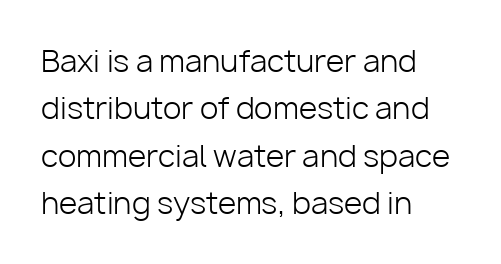
Q: Is the text bold? A: No.
Q: Is the text italic (slanted)? A: No, it is upright.
Q: Is the typeface a serif or a sans-serif typeface? A: Sans-serif.
Q: Is the text underlined? A: No.
Q: How is the paragraph aligned? A: Left-aligned.
Q: Is the spacing between letters normal or unusually wide? A: Normal.
Q: Is the spacing between lines tight, normal or loose? A: Normal.
Q: Width (condensed, normal, or wide)? A: Normal.
Q: Stroke contrast? A: Low.
Q: x-height? A: Medium.
Q: Monospaced? A: No.
